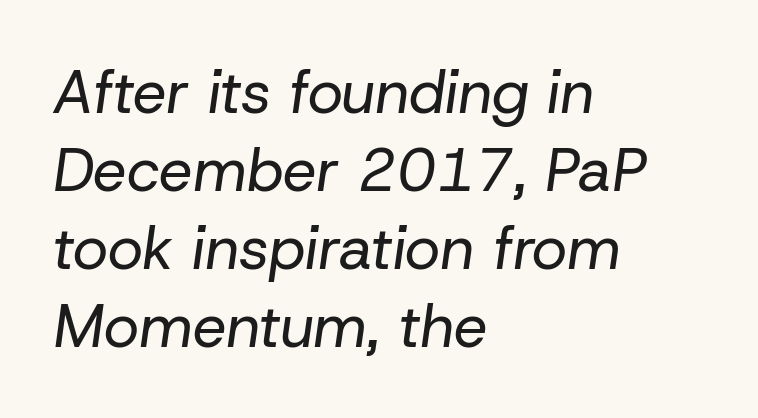
Descender tails drop into unmarked territory. Italic: yes, the glyphs are oblique. Reading down the block, your eye returns to a fixed left position each line. Weight: not bold — regular or lighter. In terms of leading, this rendering sits right in the middle. This sample has the flowing, uneven cadence of proportional lettering.
